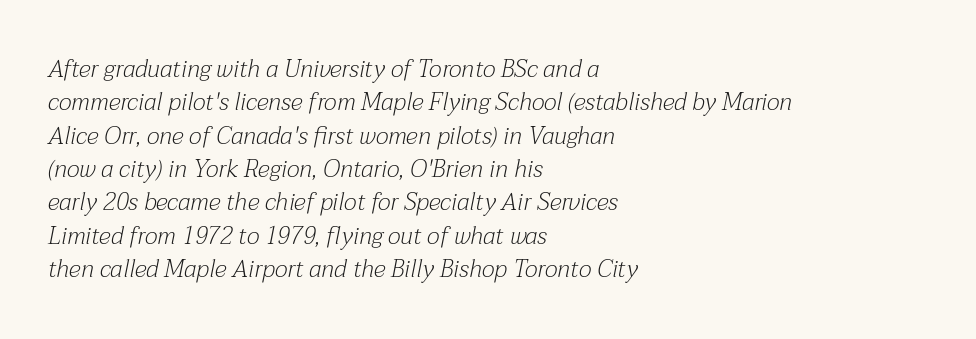
The image shows 24 px text type, italic (leaning right); set left-aligned, normal line spacing (1.39x), normal letter spacing, not underlined.
